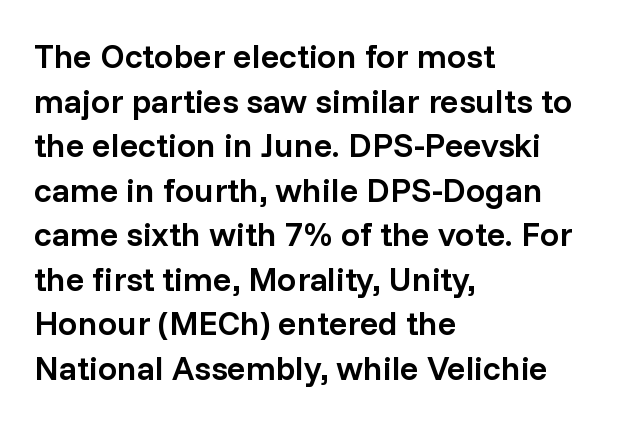
The space between consecutive lines is moderate. Weight check: semibold — heavier than regular, not quite bold. The space beneath each line is pristine and unruled. Looks like regular typesetting: each glyph gets only the width it needs. The characters display no serif detailing; their extremities are plain. The text block is weighted toward the left margin, trailing off unevenly rightward.
